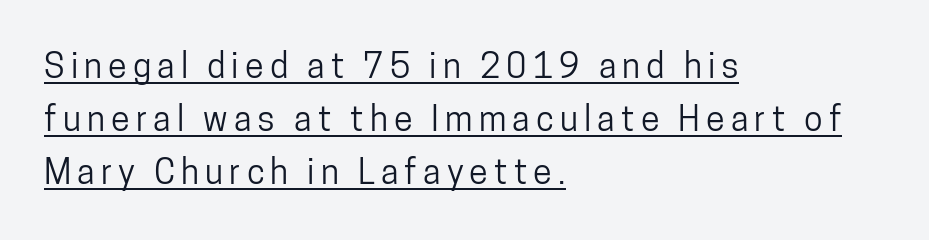
Q: Is the text italic (slanted)? A: No, it is upright.
Q: Is the typeface a serif or a sans-serif typeface? A: Sans-serif.
Q: Is the text underlined? A: Yes.
Q: How is the paragraph aligned? A: Left-aligned.
Q: Is the spacing between lines tight, normal or loose? A: Normal.
Q: Width (condensed, normal, or wide)? A: Condensed.
Q: Stroke contrast? A: Low.
Q: x-height? A: Medium.
Q: Monospaced? A: No.
